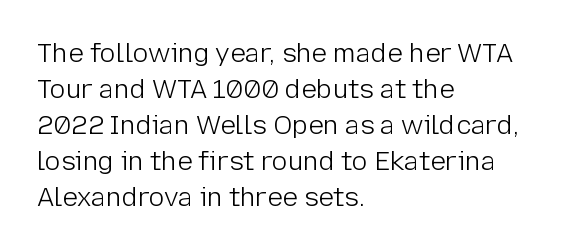
The characters are drawn with everyday or finer stroke widths. Line beginnings align vertically; line endings do not. Rule under the text: the space is simply empty. Words appear dense and cohesive because spacing is normal. Whoever set this chose a conventional vertical rhythm. Rendered with straight, roman letterforms.
